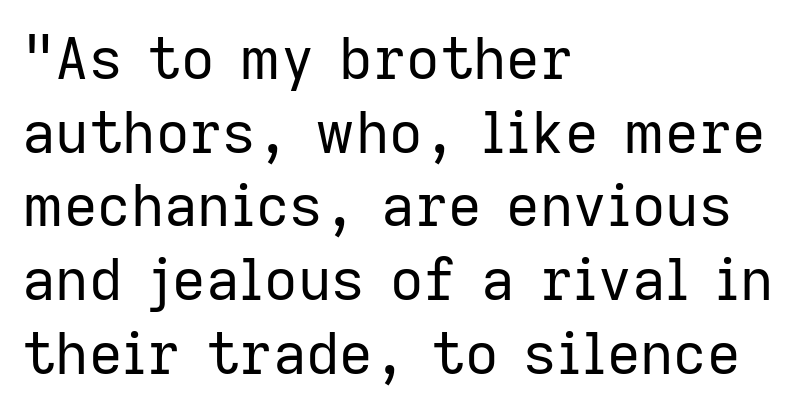
The image shows 58 px regular-weight sans-serif type, upright; set left-aligned, normal line spacing (1.27x), normal letter spacing, not underlined; low stroke contrast and a medium x-height.
